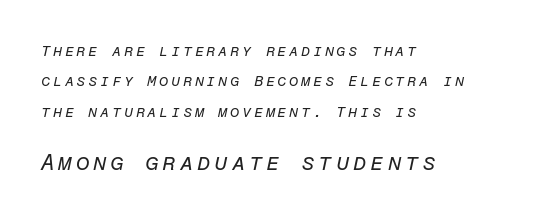
No extra ink here — the face is not bold. Which of the two is more prominent by size? The second, at the bottom. The zone under the glyphs is completely vacant. Vertically, the passage feels expansive, rows floating well apart. Notice how the passage keeps a crisp vertical edge on the left only.
